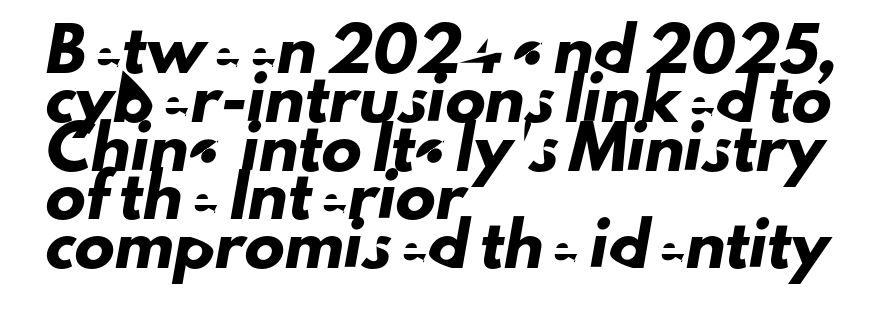
The image shows 40 px sans-serif type; set left-aligned, line spacing 1.22x, normal letter spacing, not underlined; low stroke contrast and a small x-height.
